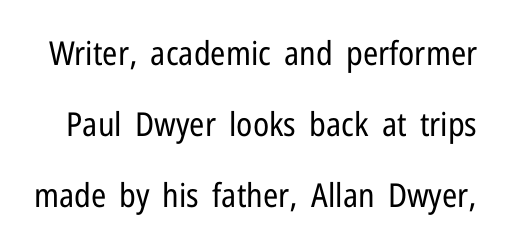
The line-height multiplier appears high, well above default. Caption: face not bold, strokes unweighted. You can tell it's not italic because the verticals are truly vertical. Proportional: the letters do not fall into vertical columns.
